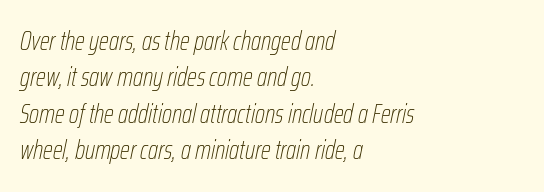
{"italic": "yes", "lean": "right", "slant_degrees": 12, "bold": "no", "underline": "no", "align": "left", "line_spacing": "normal", "line_spacing_ratio": 1.4, "letter_spacing": "normal", "letter_spacing_em": 0.0, "glyph_px": 26}
